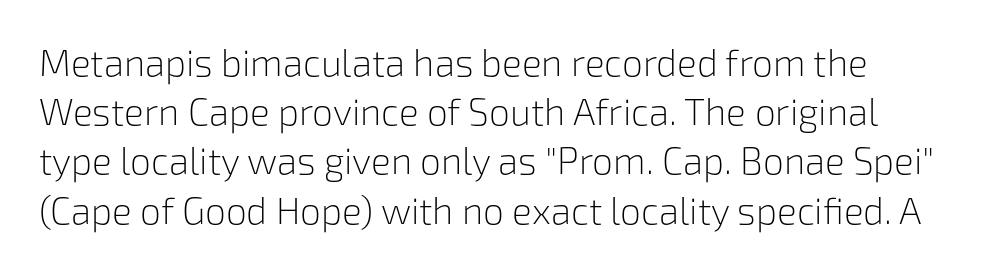
The image shows 37 px light sans-serif type, upright; set normal line spacing (1.33x), normal letter spacing, not underlined; low stroke contrast and a medium x-height.
